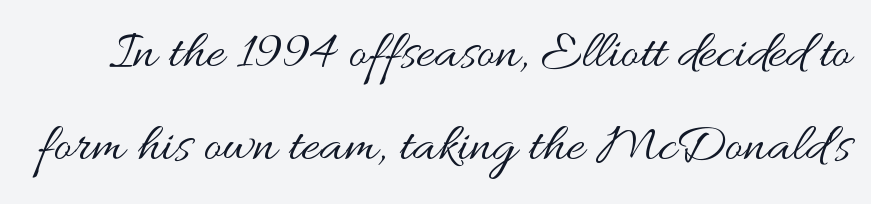
The image shows 56 px regular-weight, wide type; set normal line spacing (1.66x), normal letter spacing, not underlined; medium stroke contrast and a small x-height.
